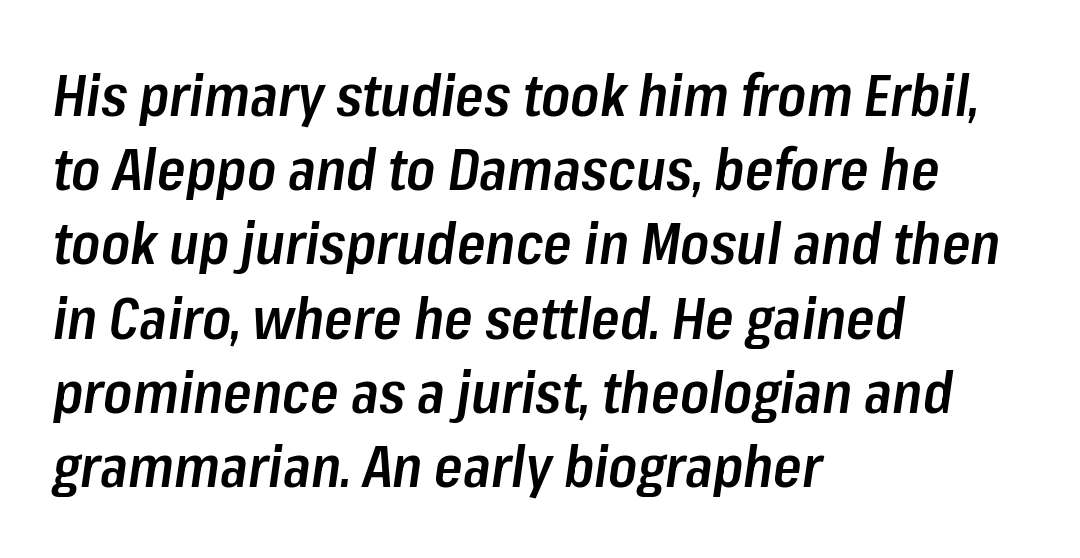
{"italic": "yes", "lean": "right", "slant_degrees": 8, "bold": "semi", "weight": "semibold", "width": "condensed", "stroke_contrast": "low", "x_height": "medium", "monospaced": "no", "underline": "no", "align": "left", "line_spacing": "normal", "line_spacing_ratio": 1.28, "letter_spacing": "normal", "letter_spacing_em": 0.0, "glyph_px": 58}
